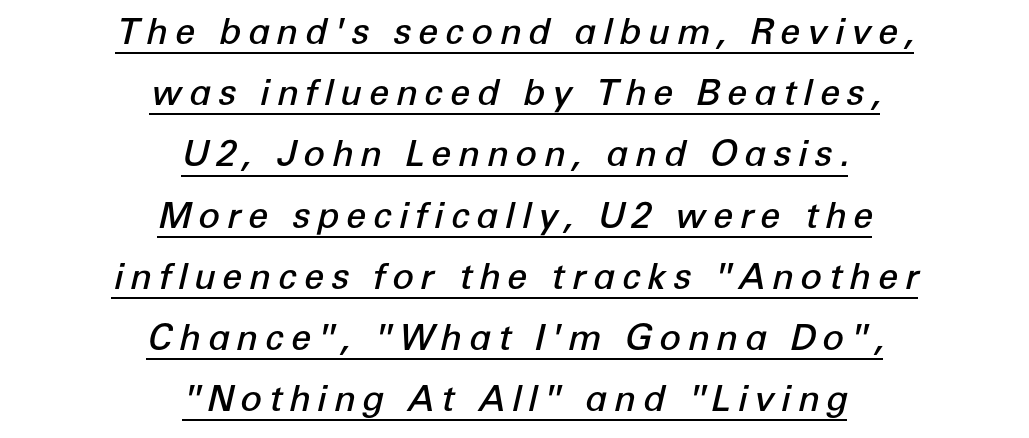
{"italic": "yes", "lean": "right", "slant_degrees": 12, "bold": "semi", "weight": "semibold", "width": "normal", "stroke_contrast": "low", "x_height": "medium", "monospaced": "no", "underline": "yes", "align": "center", "line_spacing": "normal", "line_spacing_ratio": 1.7, "glyph_px": 36}
